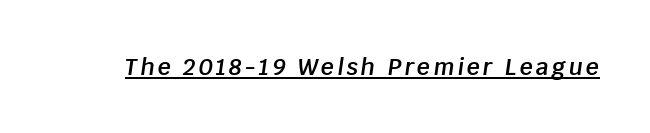
Q: Is the text bold? A: Semi-bold.
Q: Is the text italic (slanted)? A: Yes, it leans right by about 8 degrees.
Q: Is the text underlined? A: Yes.
